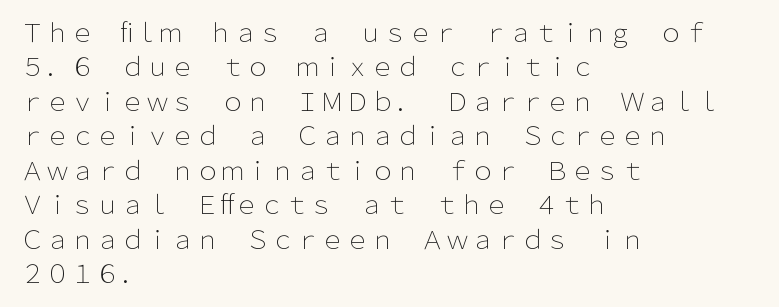
Spacing between characters is what you'd get straight out of the box. The passage shown is not underscored anywhere. The lines in this sample share a left origin and differ only in where they stop. The lines sit at an ordinary, default distance from one another. Is the type heavy? It reads as light-to-regular instead.
